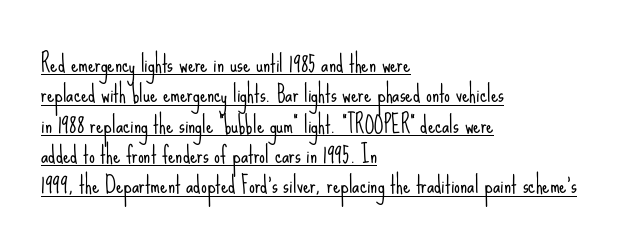
Q: Is the text bold? A: No.
Q: Is the text italic (slanted)? A: No, it is upright.
Q: Is the text underlined? A: Yes.
Q: How is the paragraph aligned? A: Left-aligned.
Q: Is the spacing between letters normal or unusually wide? A: Normal.
Q: Is the spacing between lines tight, normal or loose? A: Normal.
